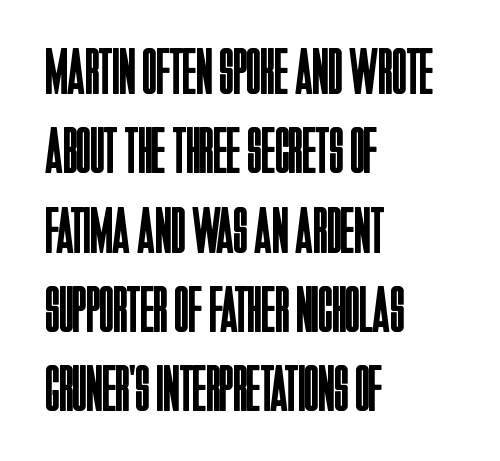
{"serif": "no", "italic": "no", "bold": "no", "weight": "regular", "width": "condensed", "stroke_contrast": "low", "x_height": "large", "monospaced": "no", "underline": "no", "align": "left", "line_spacing_ratio": 1.22, "letter_spacing": "normal", "letter_spacing_em": 0.0, "glyph_px": 65}
